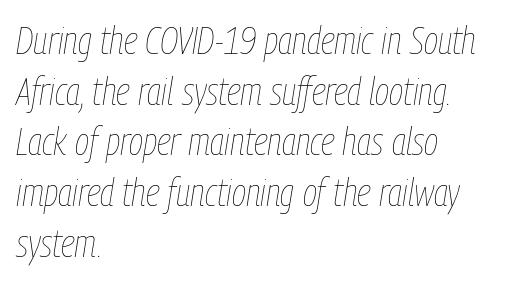
On a weight scale, this lands at 450 or below. The lines in this sample share a left origin and differ only in where they stop. Think of a printed novel: that variable character pitch is what you see here. Designer's note — italics engaged. The space directly below the letters is spotless. The leading is moderate, giving the passage an even texture.
